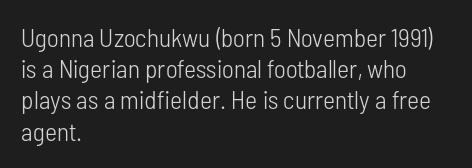
Q: Is the text bold? A: No.
Q: Is the text italic (slanted)? A: No, it is upright.
Q: Is the text underlined? A: No.
Q: How is the paragraph aligned? A: Left-aligned.
Q: Is the spacing between letters normal or unusually wide? A: Normal.
